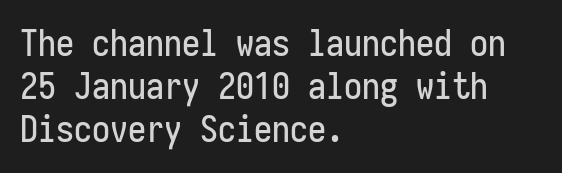
Q: Is the text italic (slanted)? A: No, it is upright.
Q: Is the typeface a serif or a sans-serif typeface? A: Sans-serif.
Q: Is the text underlined? A: No.
Q: How is the paragraph aligned? A: Left-aligned.
Q: Is the spacing between letters normal or unusually wide? A: Normal.
Q: Width (condensed, normal, or wide)? A: Condensed.
Q: Stroke contrast? A: Low.
Q: x-height? A: Medium.
Q: Monospaced? A: Yes.
